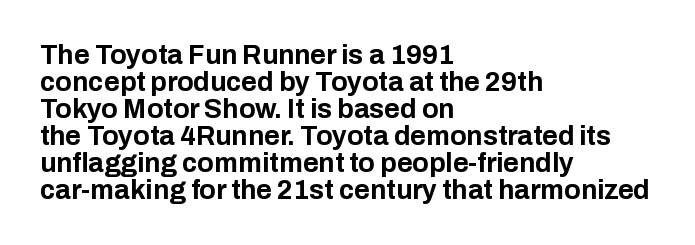
Q: Is the text bold? A: Yes.
Q: Is the text italic (slanted)? A: No, it is upright.
Q: Is the text underlined? A: No.
Q: How is the paragraph aligned? A: Left-aligned.
Q: Is the spacing between letters normal or unusually wide? A: Normal.
Q: Is the spacing between lines tight, normal or loose? A: Tight.
